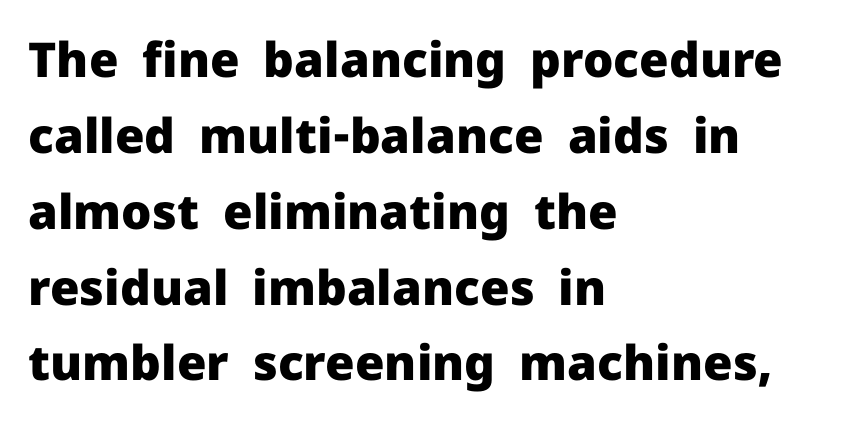
Q: Is the text bold? A: Yes.
Q: Is the text italic (slanted)? A: No, it is upright.
Q: Is the typeface a serif or a sans-serif typeface? A: Sans-serif.
Q: Is the text underlined? A: No.
Q: How is the paragraph aligned? A: Left-aligned.
Q: Is the spacing between letters normal or unusually wide? A: Normal.
Q: Is the spacing between lines tight, normal or loose? A: Normal.
Q: Width (condensed, normal, or wide)? A: Normal.
Q: Stroke contrast? A: Low.
Q: x-height? A: Medium.
Q: Monospaced? A: No.
